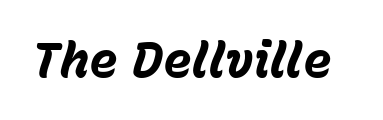
Q: Is the text bold? A: Yes.
Q: Is the text italic (slanted)? A: Yes, it leans right by about 15 degrees.
Q: Is the text underlined? A: No.
Q: Is the spacing between letters normal or unusually wide? A: Normal.
Q: Width (condensed, normal, or wide)? A: Normal.
Q: Stroke contrast? A: Low.
Q: x-height? A: Medium.
Q: Monospaced? A: No.
